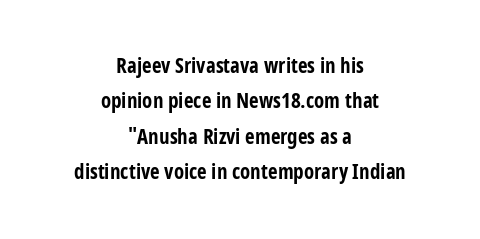
Quick note: not italic, upright. Between one letter and the next there's only the usual sliver of space. The gap between lines stays unmarked. The line-height multiplier appears to be the usual default. The rendering uses a bold face; every stroke is thick and dark. Line starts and ends both wander, symmetrically.
